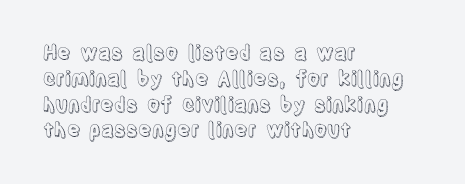
{"italic": "no", "underline": "no", "align": "left", "line_spacing": "normal", "line_spacing_ratio": 1.29, "letter_spacing": "normal", "letter_spacing_em": 0.0, "glyph_px": 20}
